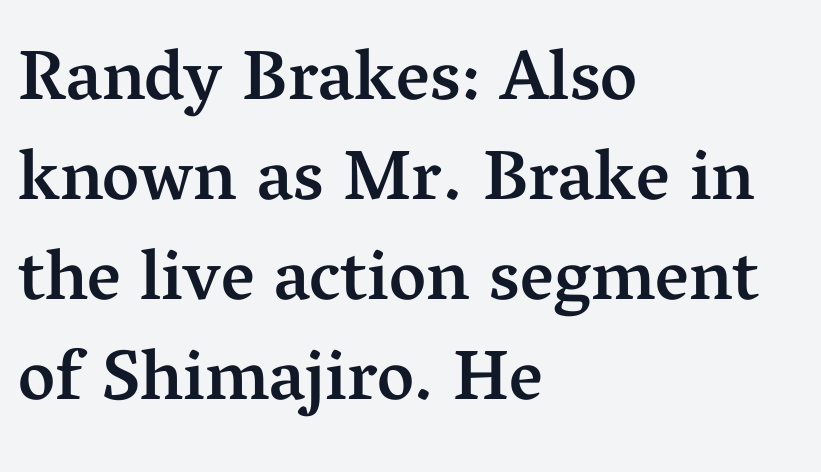
{"serif": "yes", "italic": "no", "bold": "semi", "weight": "semibold", "width": "normal", "stroke_contrast": "medium", "x_height": "medium", "monospaced": "no", "underline": "no", "align": "left", "line_spacing": "normal", "line_spacing_ratio": 1.41, "letter_spacing": "normal", "letter_spacing_em": 0.0, "glyph_px": 71}
